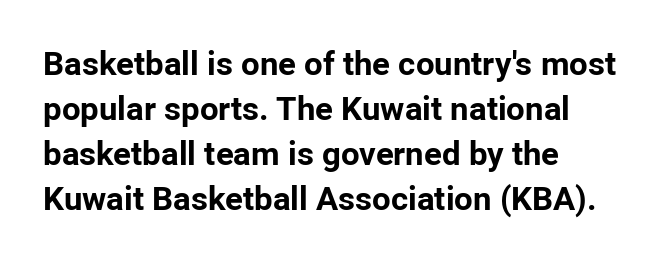
Q: Is the text bold? A: Yes.
Q: Is the text italic (slanted)? A: No, it is upright.
Q: Is the typeface a serif or a sans-serif typeface? A: Sans-serif.
Q: Is the text underlined? A: No.
Q: How is the paragraph aligned? A: Left-aligned.
Q: Is the spacing between letters normal or unusually wide? A: Normal.
Q: Is the spacing between lines tight, normal or loose? A: Normal.
Q: Width (condensed, normal, or wide)? A: Normal.
Q: Stroke contrast? A: Low.
Q: x-height? A: Medium.
Q: Monospaced? A: No.
